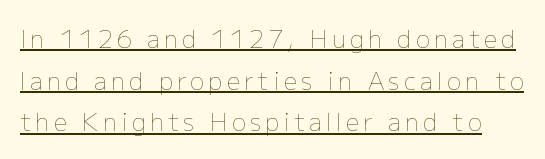
{"italic": "no", "bold": "no", "underline": "yes", "line_spacing_ratio": 1.73, "glyph_px": 24}
